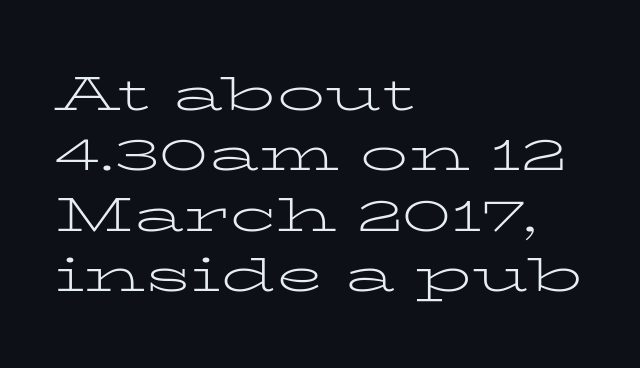
Vertical spacing — default. Are there feet on the stems? There are — it's a serif. Looks like regular typesetting: each glyph gets only the width it needs. The passage shown has conventional tracking throughout. These lines are set flush left with a ragged right edge. The weight would be labelled regular, book, light, or lighter still.
